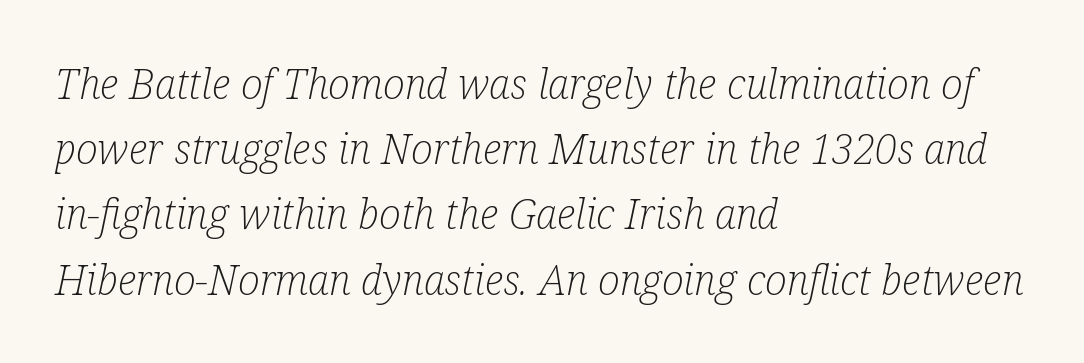
{"serif": "yes", "italic": "yes", "lean": "right", "slant_degrees": 12, "bold": "no", "weight": "light", "width": "condensed", "stroke_contrast": "low", "x_height": "medium", "monospaced": "no", "underline": "no", "align": "left", "line_spacing": "normal", "line_spacing_ratio": 1.59, "letter_spacing": "normal", "letter_spacing_em": 0.0, "glyph_px": 41}
